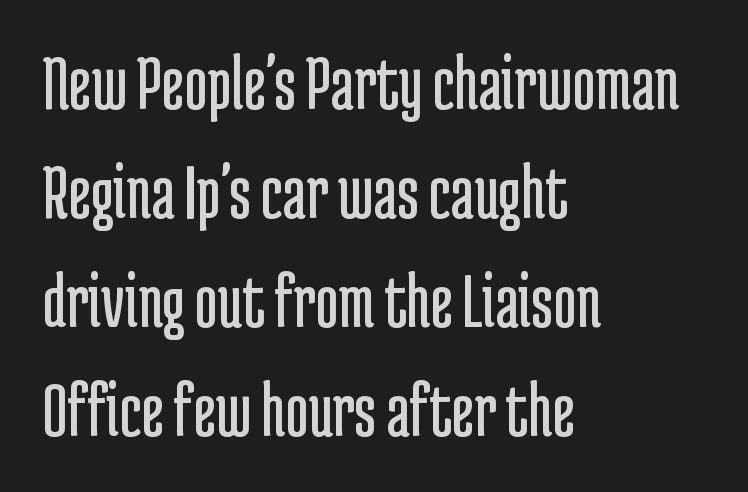
Q: Is the text bold? A: No.
Q: Is the text italic (slanted)? A: No, it is upright.
Q: Is the typeface a serif or a sans-serif typeface? A: Sans-serif.
Q: Is the text underlined? A: No.
Q: How is the paragraph aligned? A: Left-aligned.
Q: Is the spacing between letters normal or unusually wide? A: Normal.
Q: Is the spacing between lines tight, normal or loose? A: Normal.
Q: Width (condensed, normal, or wide)? A: Condensed.
Q: Stroke contrast? A: Low.
Q: x-height? A: Medium.
Q: Monospaced? A: No.
